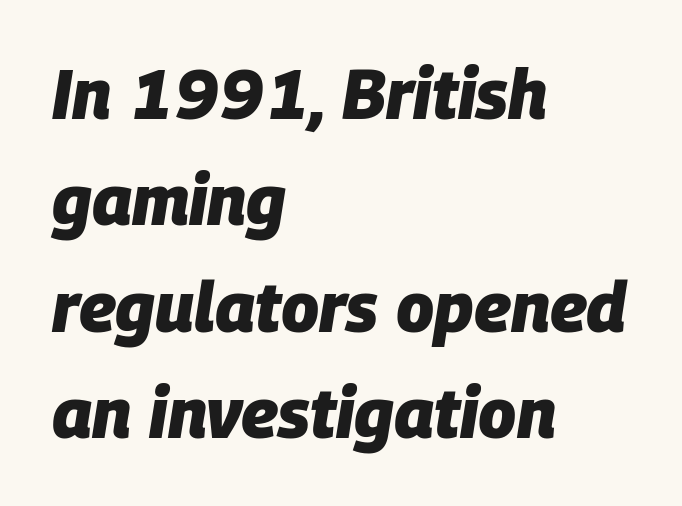
{"italic": "yes", "lean": "right", "slant_degrees": 9, "bold": "yes", "weight": "heavy", "width": "normal", "stroke_contrast": "low", "x_height": "large", "monospaced": "no", "underline": "no", "align": "left", "line_spacing": "normal", "line_spacing_ratio": 1.54, "letter_spacing": "normal", "letter_spacing_em": 0.0, "glyph_px": 69}
